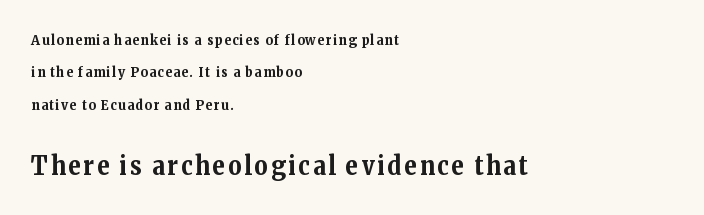
Q: Is the text bold? A: Yes.
Q: Is the text italic (slanted)? A: No, it is upright.
Q: Is the text underlined? A: No.
Q: How is the paragraph aligned? A: Left-aligned.
Q: Is the spacing between lines tight, normal or loose? A: Loose.
Q: Which block of text is set in a larger size, the first (top) or the second (bottom)? A: The second (bottom) one.
